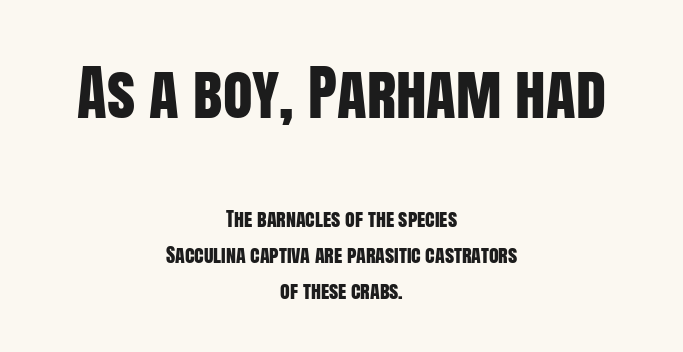
{"serif": "no", "italic": "no", "width": "condensed", "stroke_contrast": "low", "x_height": "large", "monospaced": "no", "underline": "no", "align": "center", "line_spacing_ratio": 1.78, "letter_spacing": "normal", "letter_spacing_em": 0.0, "larger_block": "first", "size_ratio": 3.05, "glyph_px": 61}
